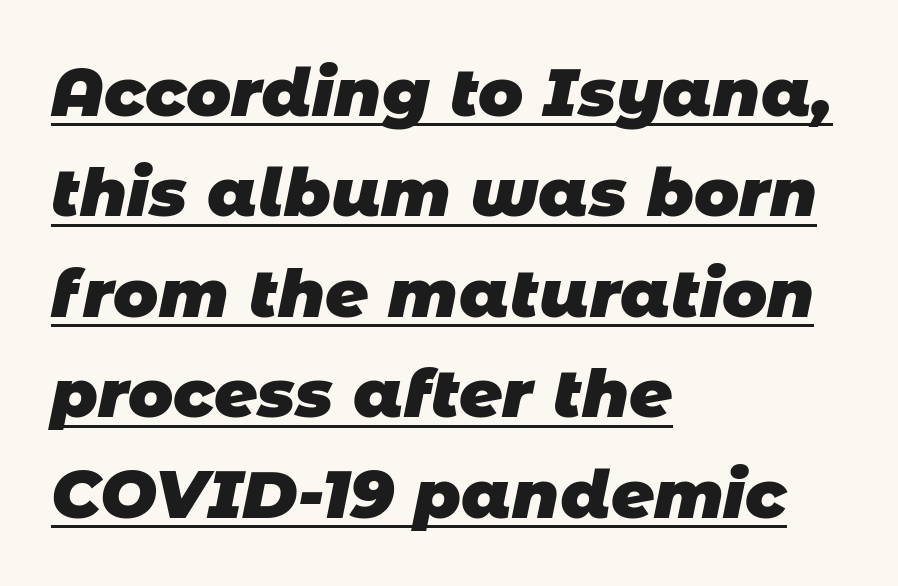
Q: Is the text bold? A: Yes.
Q: Is the typeface a serif or a sans-serif typeface? A: Sans-serif.
Q: Is the text underlined? A: Yes.
Q: How is the paragraph aligned? A: Left-aligned.
Q: Is the spacing between letters normal or unusually wide? A: Normal.
Q: Is the spacing between lines tight, normal or loose? A: Normal.
Q: Width (condensed, normal, or wide)? A: Normal.
Q: Stroke contrast? A: Low.
Q: x-height? A: Large.
Q: Monospaced? A: No.
